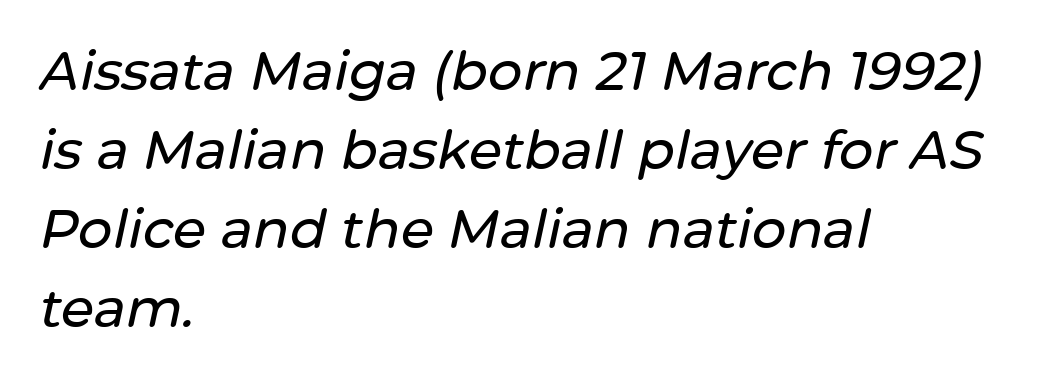
{"italic": "yes", "lean": "right", "slant_degrees": 12, "width": "normal", "stroke_contrast": "low", "x_height": "medium", "monospaced": "no", "underline": "no", "align": "left", "line_spacing": "normal", "line_spacing_ratio": 1.46, "letter_spacing": "normal", "letter_spacing_em": 0.0, "glyph_px": 54}
